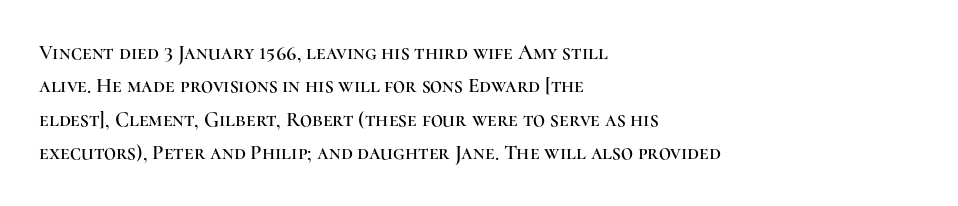
{"italic": "no", "underline": "no", "align": "left", "line_spacing": "normal", "line_spacing_ratio": 1.59, "letter_spacing": "normal", "letter_spacing_em": 0.0, "glyph_px": 21}
